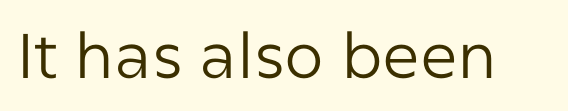
The passage shown is not bold in any degree. Honestly, the letter spacing is just normal — you wouldn't notice it. The characters display no serif detailing; their extremities are plain. Note the varied advance widths — an 'i' is clearly narrower than an 'm'. Letters rest on an invisible, unmarked baseline.
